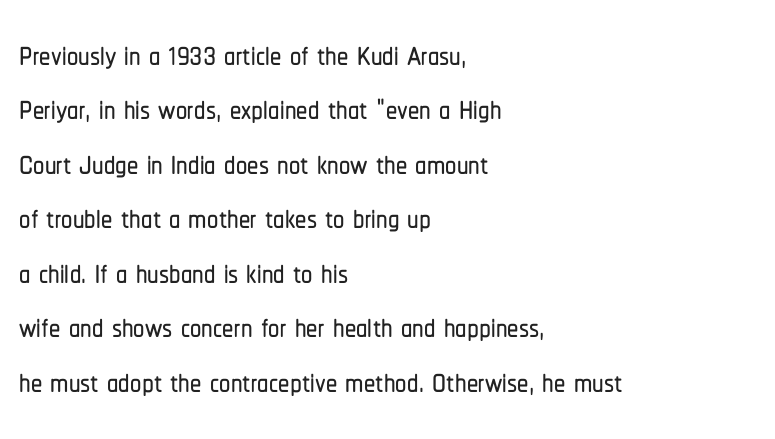
If you drew a ruler down the left edge, every line would touch it. Here the designer chose a conventional face with non-uniform glyph widths. Observe the ordinary spacing: letters are neighbours, not strangers. Glance below the letters and you will spot only blank space. Observe the absence of serifs on each vertical stroke in this sample. Posture: upright roman.
